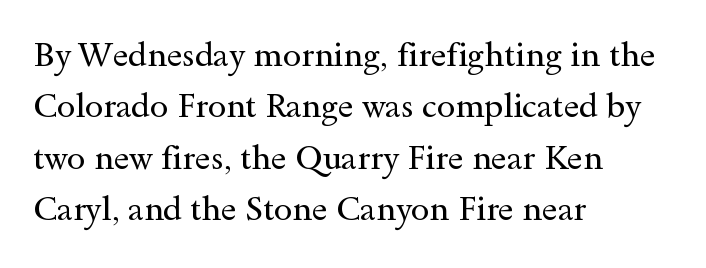
Each line starts at the same left margin while the right side varies. Here the glyphs are tracked normally, forming tight word shapes. The cut favours lightness, reaching ordinary text weight at its darkest. Posture: upright roman. If you measured baseline to baseline, you'd find a middling distance.
